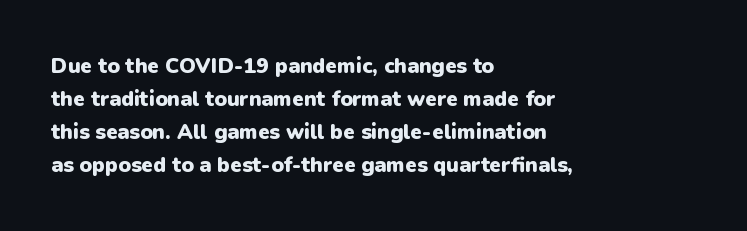
The sample has been set heavy, in full bold. Any mark beneath the type? The region is blank. The ragged edge is on the right, which tells us the setting is flush left. This sample uses plain, unmodified letter spacing. Posture: vertical. Does the leading feel generous? No, just average.
